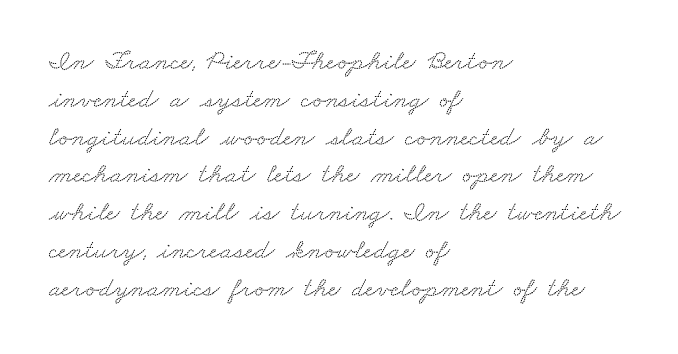
{"serif": "yes", "width": "wide", "stroke_contrast": "low", "x_height": "small", "monospaced": "no", "underline": "no", "align": "left", "line_spacing": "normal", "line_spacing_ratio": 1.35, "letter_spacing": "normal", "letter_spacing_em": 0.0, "glyph_px": 28}
